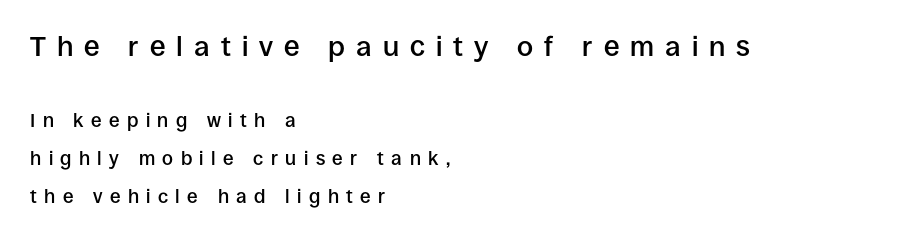
In this sample the first text group is rendered at the bigger scale. Vertically, the passage feels expansive, rows floating well apart. When letters stand straight like this, we call the style roman or upright. These lines are rendered in a variable-pitch font.
